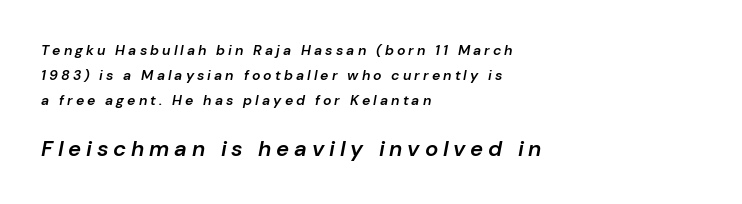
Q: Is the text bold? A: Semi-bold.
Q: Is the text italic (slanted)? A: Yes, it leans right by about 10 degrees.
Q: Is the text underlined? A: No.
Q: How is the paragraph aligned? A: Left-aligned.
Q: Is the spacing between letters normal or unusually wide? A: Unusually wide.
Q: Which block of text is set in a larger size, the first (top) or the second (bottom)? A: The second (bottom) one.
